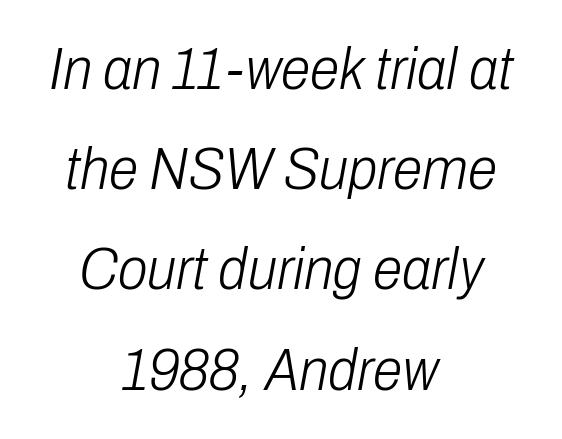
The typography opts for an oblique posture over an upright one. A light-to-regular cut is what we see here. The space between consecutive lines is moderate. You could not count columns in this text — the font is proportionally spaced.
